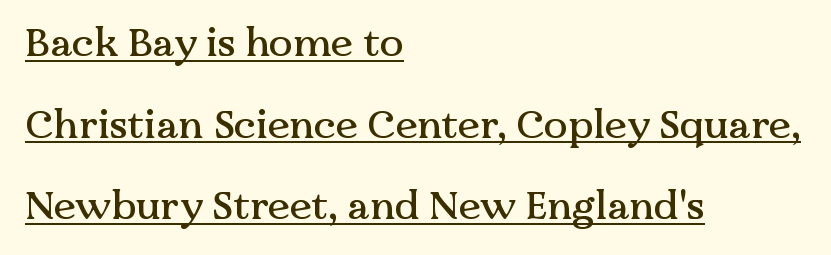
The image shows 40 px serif type, upright; set left-aligned, loose line spacing (2.04x), normal letter spacing, underlined; medium stroke contrast and a medium x-height.
